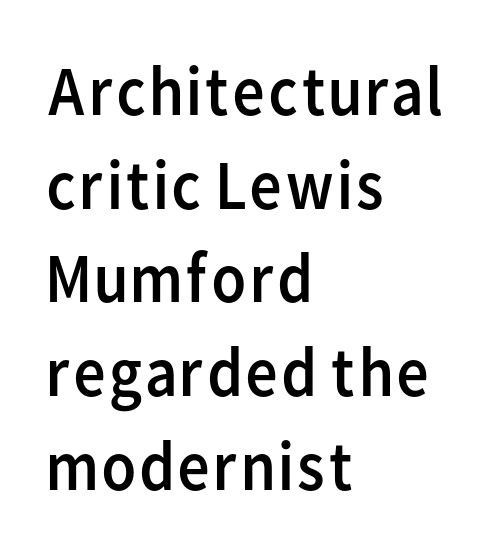
Line beginnings align vertically; line endings do not. A typesetter would call this proportional, since set widths differ per character. This block has exactly the height ordinary leading produces. The baseline area is clear.
